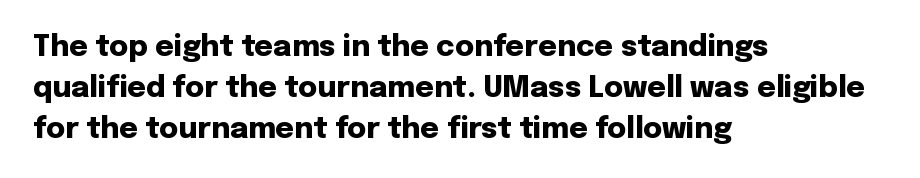
{"serif": "no", "italic": "no", "bold": "yes", "weight": "heavy", "width": "normal", "stroke_contrast": "low", "x_height": "medium", "monospaced": "no", "underline": "no", "align": "left", "line_spacing": "normal", "line_spacing_ratio": 1.41, "letter_spacing": "normal", "letter_spacing_em": 0.0, "glyph_px": 29}
